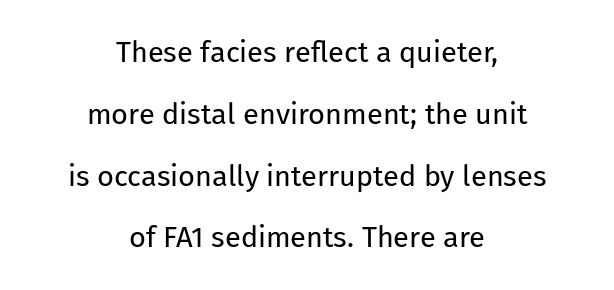
A clean baseline with only descenders dipping below it. Spacing verdict: proportional, widths tailored to each character. Compared with a typical body face, this is equally light or lighter still. The font's upright variant was chosen for this text. The paragraph shown floats in the horizontal middle. The line texture is even and compact thanks to regular tracking.
